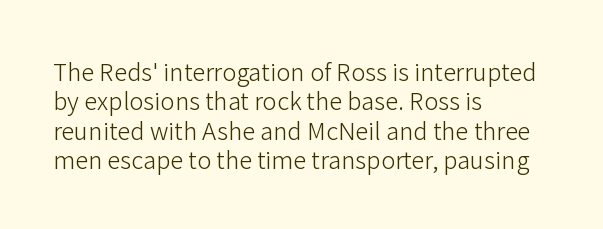
The image shows 24 px text type, upright; set left-aligned, line spacing 1.22x, normal letter spacing, not underlined.
